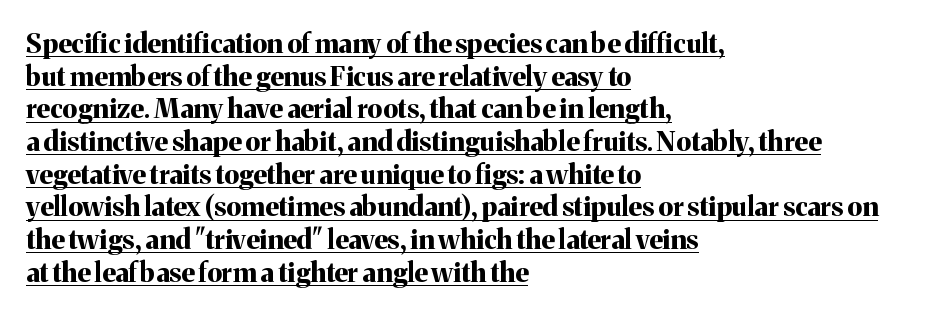
The image shows 27 px bold type, upright; set left-aligned, line spacing 1.21x, normal letter spacing, underlined.
